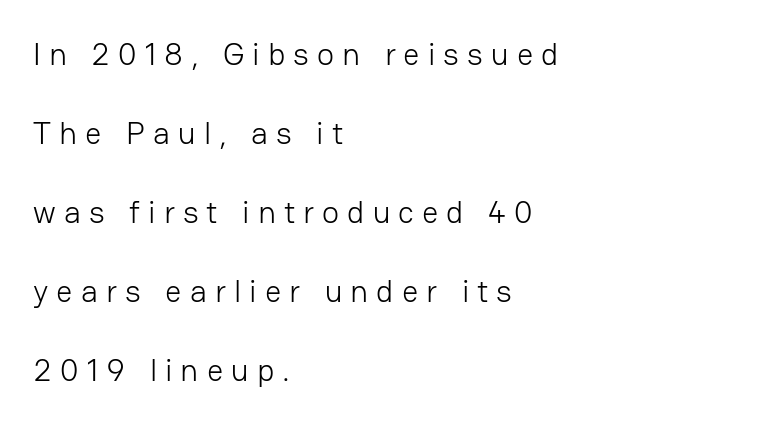
Look at the bottom of the vertical strokes: they stop flat, with no serifs. The typesetter chose a ragged-right arrangement here. Whoever set this chose breathing room over compactness in the vertical rhythm. The letters stand straight up with perfectly vertical stems. Is this a fixed-width face? No — the glyphs have proportional, varying widths.
